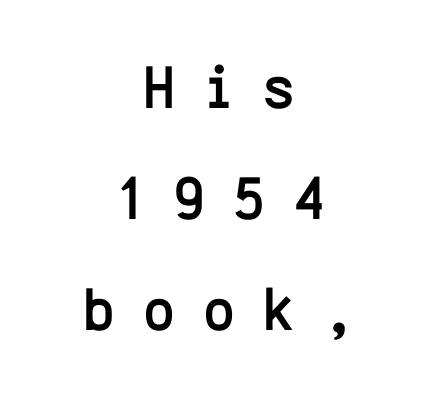
{"serif": "no", "italic": "no", "width": "normal", "stroke_contrast": "low", "x_height": "medium", "monospaced": "yes", "underline": "no", "align": "center", "line_spacing_ratio": 1.82, "letter_spacing": "wide", "letter_spacing_em": 0.46, "glyph_px": 61}
